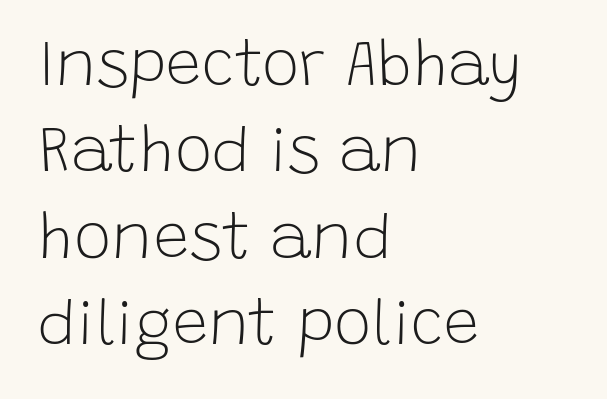
Each letter keeps its own natural width here, so spacing adapts to shape. Stroke terminals: plain, sans-serif. Style check: upright. Normally led — the rows are evenly, conventionally spaced. Words appear dense and cohesive because spacing is normal.
